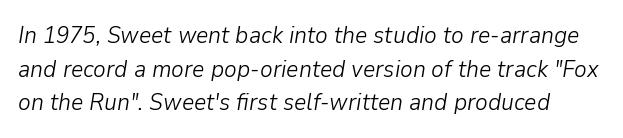
Q: Is the text bold? A: No.
Q: Is the text italic (slanted)? A: Yes, it leans right by about 9 degrees.
Q: Is the text underlined? A: No.
Q: Is the spacing between letters normal or unusually wide? A: Normal.
Q: Is the spacing between lines tight, normal or loose? A: Normal.
